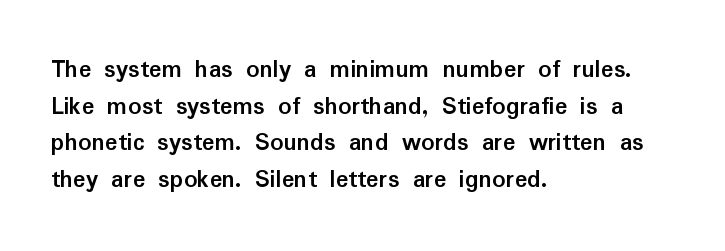
Q: Is the text bold? A: Yes.
Q: Is the text italic (slanted)? A: No, it is upright.
Q: Is the text underlined? A: No.
Q: How is the paragraph aligned? A: Left-aligned.
Q: Is the spacing between letters normal or unusually wide? A: Normal.
Q: Is the spacing between lines tight, normal or loose? A: Normal.
